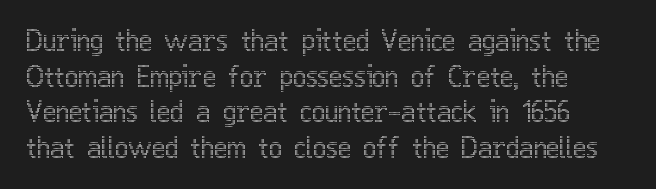
{"italic": "no", "width": "condensed", "x_height": "medium", "monospaced": "no", "underline": "no", "align": "left", "line_spacing": "normal", "line_spacing_ratio": 1.27, "letter_spacing": "normal", "letter_spacing_em": 0.0, "glyph_px": 28}
